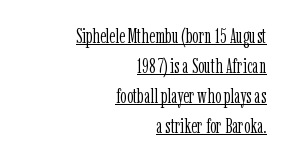
The image shows 20 px text type, upright; set right-aligned, normal line spacing (1.5x), normal letter spacing, underlined.
